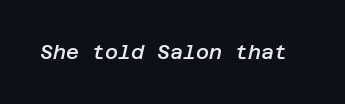
The image shows 20 px text type, italic (leaning right); set normal letter spacing, not underlined.
